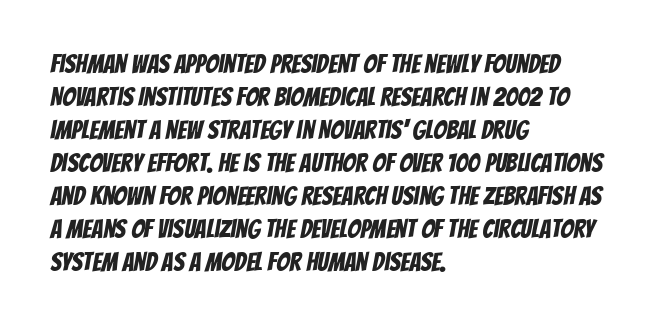
A student would call this left alignment; a typographer would say flush left, rag right. This block has exactly the height ordinary leading produces. The strip under each line holds only bare page. A typesetter would call this zero additional tracking.
